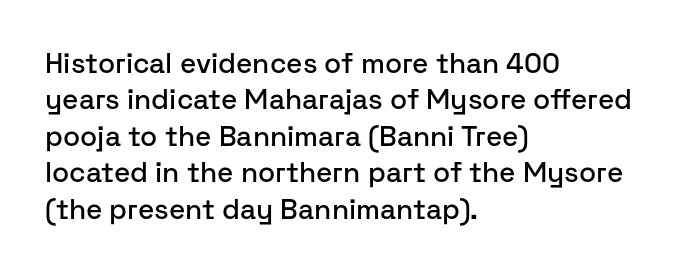
{"serif": "no", "italic": "no", "width": "normal", "stroke_contrast": "low", "x_height": "medium", "monospaced": "no", "underline": "no", "align": "left", "line_spacing": "normal", "line_spacing_ratio": 1.3, "letter_spacing": "normal", "letter_spacing_em": 0.0, "glyph_px": 28}
